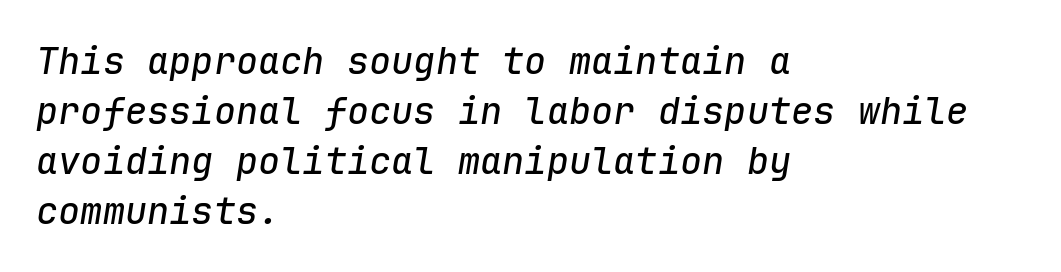
Q: Is the text italic (slanted)? A: Yes, it leans right by about 9 degrees.
Q: Is the text underlined? A: No.
Q: How is the paragraph aligned? A: Left-aligned.
Q: Is the spacing between letters normal or unusually wide? A: Normal.
Q: Is the spacing between lines tight, normal or loose? A: Normal.
Q: Width (condensed, normal, or wide)? A: Normal.
Q: Stroke contrast? A: Low.
Q: x-height? A: Medium.
Q: Monospaced? A: Yes.
